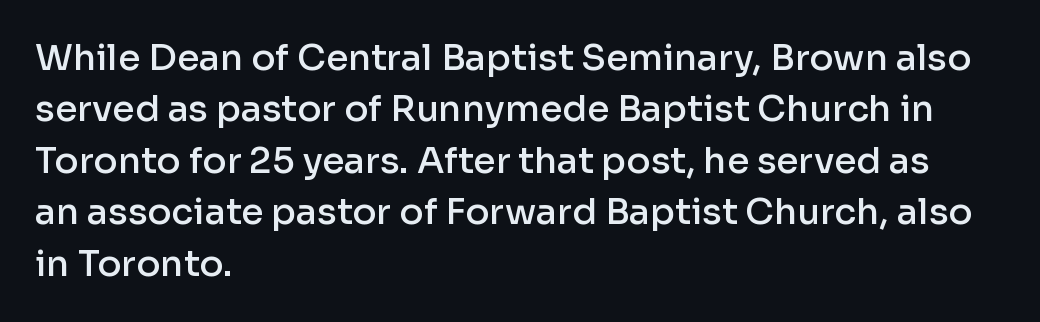
{"serif": "no", "italic": "no", "bold": "semi", "weight": "semibold", "width": "normal", "stroke_contrast": "low", "x_height": "medium", "monospaced": "no", "underline": "no", "align": "left", "line_spacing": "normal", "line_spacing_ratio": 1.43, "letter_spacing": "normal", "letter_spacing_em": 0.0, "glyph_px": 36}
